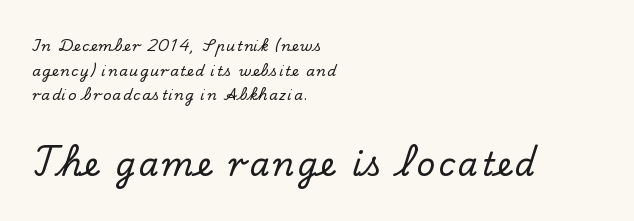
The image shows 32 px serif type; set left-aligned, line spacing 1.76x, not underlined; the second (bottom) block is 2.29x larger; low stroke contrast and a small x-height.
